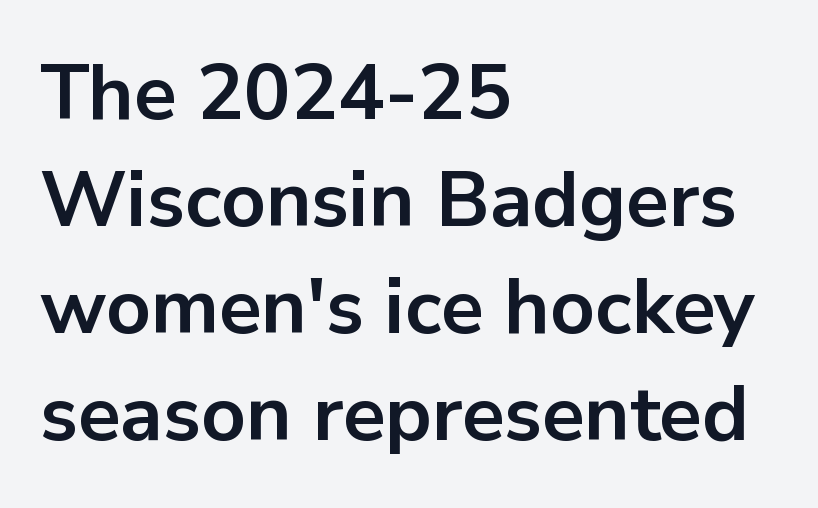
Typeset ragged right — the left edge is the straight one. The rendering shows plain stroke endings on the letterforms — a sans-serif design. Heavy, bold letterforms. Quick note: not italic, upright.
